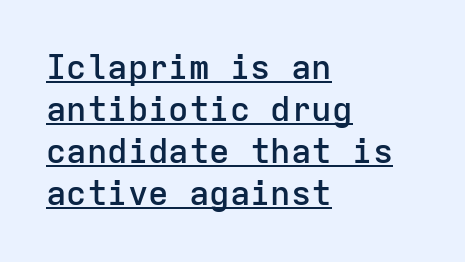
Is there any slant? The stems are plumb. The text was rendered using a sans face with plain stroke endings. Descenders here cross a horizontal rule under the line. Standard letterfit; no display-style spreading of the glyphs. This sample has the even, mechanical cadence of fixed-width lettering. Each glyph is drawn with semibold strokes, heavier than normal yet not fully bold.
